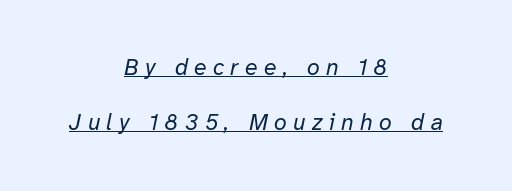
Q: Is the text bold? A: No.
Q: Is the text italic (slanted)? A: Yes, it leans right by about 12 degrees.
Q: Is the text underlined? A: Yes.
Q: How is the paragraph aligned? A: Centered.
Q: Is the spacing between letters normal or unusually wide? A: Unusually wide.
Q: Is the spacing between lines tight, normal or loose? A: Loose.
